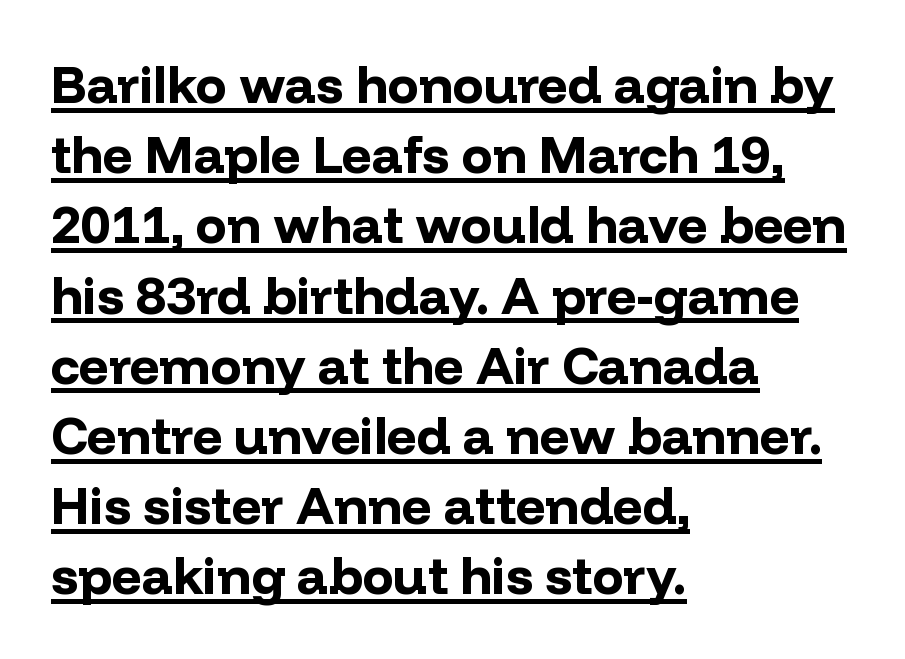
{"serif": "no", "italic": "no", "bold": "yes", "weight": "bold", "width": "normal", "stroke_contrast": "low", "x_height": "medium", "monospaced": "no", "underline": "yes", "align": "left", "line_spacing": "normal", "line_spacing_ratio": 1.35, "letter_spacing": "normal", "letter_spacing_em": 0.0, "glyph_px": 52}
